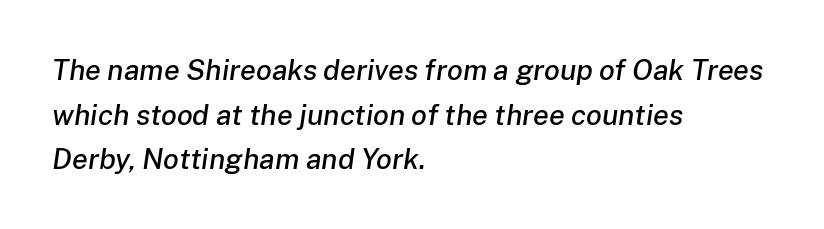
Do the characters align in a grid? No, the font is proportional. Leading: standard. Quick note: underline off. You could call the tracking neutral — neither tight nor loose. Is the type slanted? Yes — the strokes lean at a clear angle.
